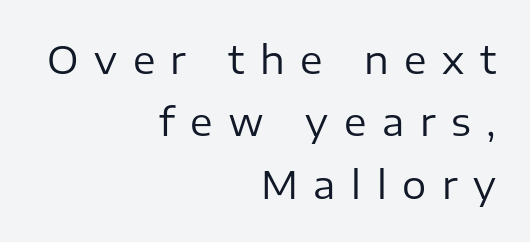
{"serif": "no", "italic": "no", "bold": "no", "weight": "regular", "width": "normal", "stroke_contrast": "low", "x_height": "medium", "monospaced": "no", "underline": "no", "align": "right", "line_spacing": "normal", "line_spacing_ratio": 1.64, "letter_spacing": "wide", "letter_spacing_em": 0.41, "glyph_px": 38}
